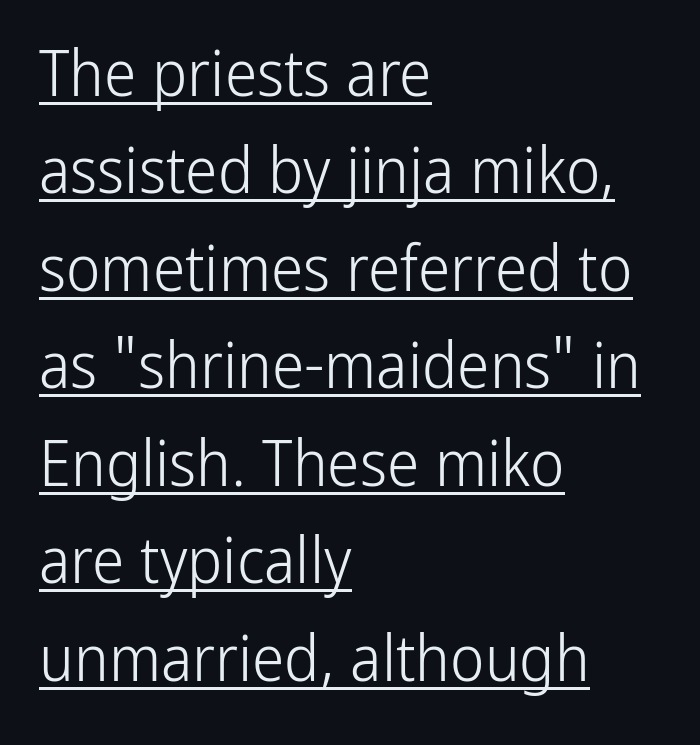
The image shows 65 px light, condensed sans-serif type, upright; set left-aligned, normal line spacing (1.5x), normal letter spacing, underlined; low stroke contrast and a medium x-height.
